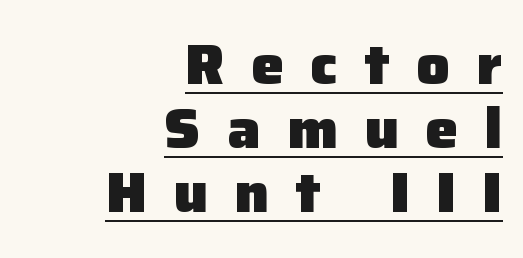
The image shows 55 px heavy sans-serif type, upright; set right-aligned, line spacing 1.16x, unusually wide letter spacing (+0.48 em), underlined; low stroke contrast and a medium x-height.
